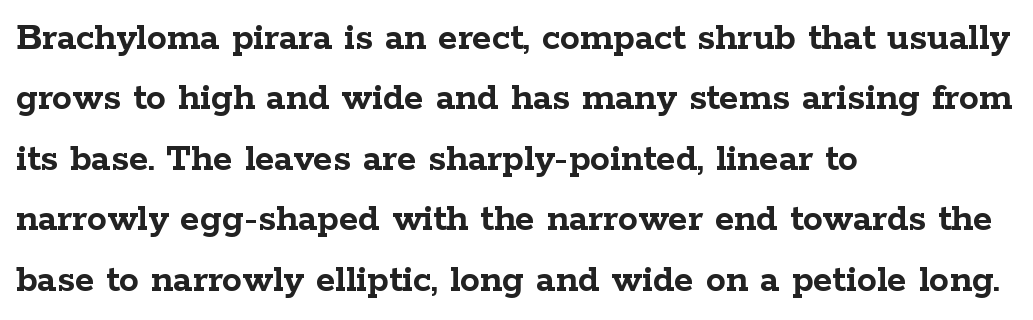
You'd pick this weight for a headline — it's a proper bold. This rendering employs a face with finishing strokes, i.e., a serif. This sample uses plain, unmodified letter spacing. A typesetter would call this proportional, since set widths differ per character.
